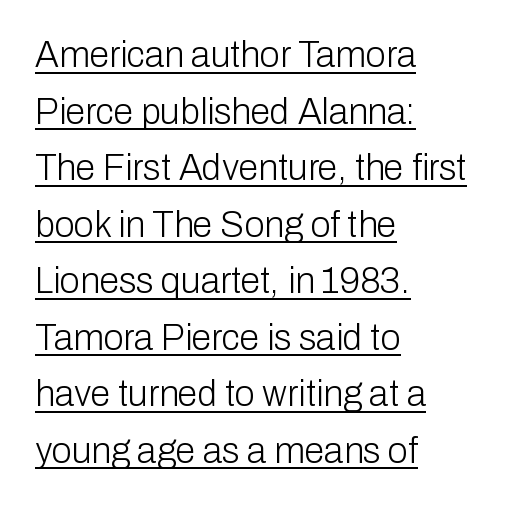
The image shows 36 px light sans-serif type, upright; set left-aligned, normal line spacing (1.57x), normal letter spacing, underlined; low stroke contrast and a medium x-height.
